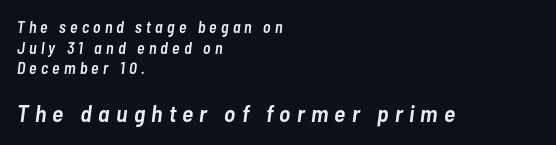
Q: Is the text bold? A: Semi-bold.
Q: Is the text italic (slanted)? A: Yes, it leans right by about 7 degrees.
Q: Is the text underlined? A: No.
Q: How is the paragraph aligned? A: Left-aligned.
Q: Is the spacing between letters normal or unusually wide? A: Unusually wide.
Q: Is the spacing between lines tight, normal or loose? A: Normal.
Q: Which block of text is set in a larger size, the first (top) or the second (bottom)? A: The second (bottom) one.
